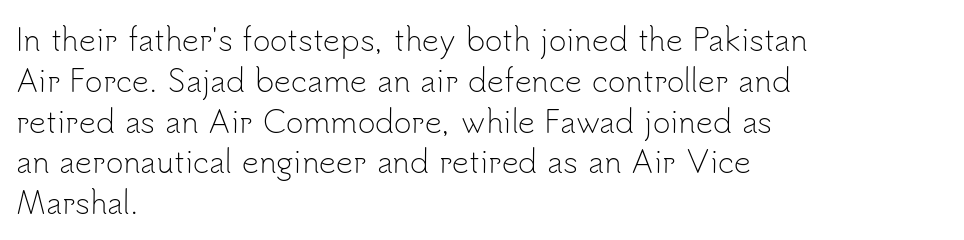
Is this a heavy cut? Hardly; it is regular or lighter. You can tell it's not italic because the verticals are truly vertical. Words float on clear page, feet unadorned. This sample has the flowing, uneven cadence of proportional lettering.
